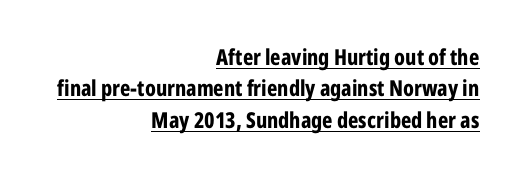
Q: Is the text bold? A: Yes.
Q: Is the text italic (slanted)? A: No, it is upright.
Q: Is the text underlined? A: Yes.
Q: How is the paragraph aligned? A: Right-aligned.
Q: Is the spacing between letters normal or unusually wide? A: Normal.
Q: Is the spacing between lines tight, normal or loose? A: Normal.
